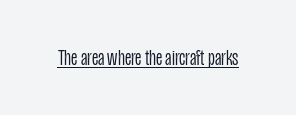
{"italic": "no", "bold": "no", "underline": "yes", "letter_spacing": "normal", "letter_spacing_em": 0.0, "glyph_px": 23}
